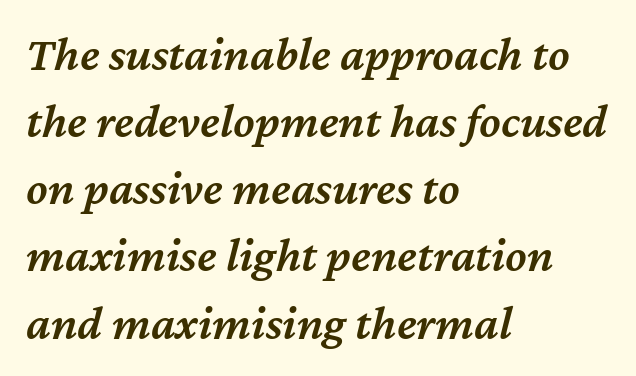
Q: Is the text bold? A: Semi-bold.
Q: Is the text italic (slanted)? A: Yes, it leans right by about 12 degrees.
Q: Is the text underlined? A: No.
Q: How is the paragraph aligned? A: Left-aligned.
Q: Is the spacing between letters normal or unusually wide? A: Normal.
Q: Is the spacing between lines tight, normal or loose? A: Normal.
Q: Width (condensed, normal, or wide)? A: Normal.
Q: Stroke contrast? A: Medium.
Q: x-height? A: Medium.
Q: Monospaced? A: No.
